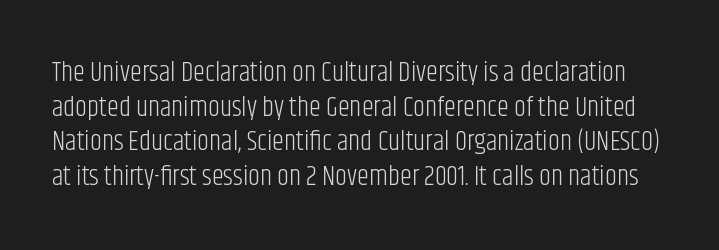
The face looks like a standard text weight, possibly lighter. Compared with typical body copy, the letter spacing here is the same. The strip under each line holds only bare page. Do the letters lean? They stand straight. In terms of leading, this rendering sits right in the middle.
